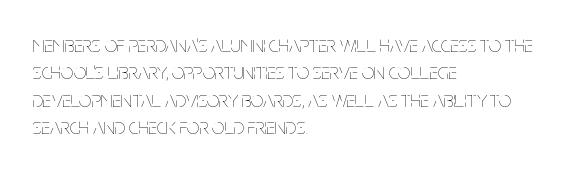
Counters stay open thanks to moderate or lighter strokes. All the whitespace from short lines collects on the right. Normally led — the rows are evenly, conventionally spaced. The glyphs are unaccompanied by any horizontal stroke below them.
